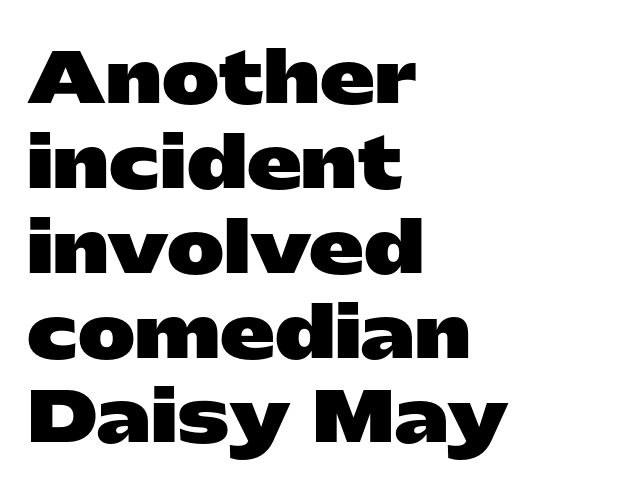
The typesetting leans heavy: a genuine bold. A sans-serif font was chosen for this passage. Clear beneath every line of the passage. A typesetter would call this proportional, since set widths differ per character. The text block is weighted toward the left margin, trailing off unevenly rightward.
